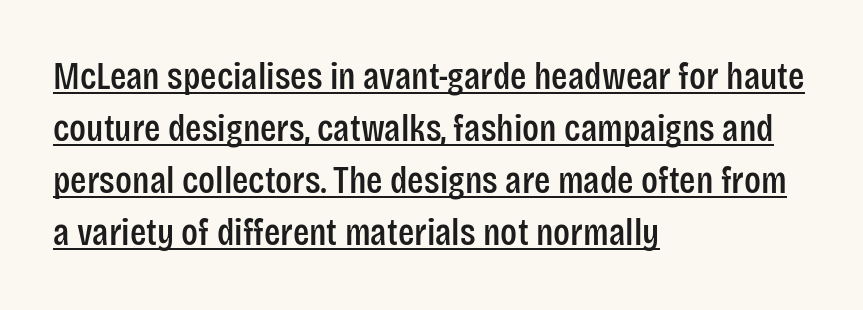
Q: Is the text italic (slanted)? A: No, it is upright.
Q: Is the typeface a serif or a sans-serif typeface? A: Sans-serif.
Q: Is the text underlined? A: Yes.
Q: How is the paragraph aligned? A: Left-aligned.
Q: Is the spacing between letters normal or unusually wide? A: Normal.
Q: Is the spacing between lines tight, normal or loose? A: Normal.
Q: Width (condensed, normal, or wide)? A: Condensed.
Q: Stroke contrast? A: Low.
Q: x-height? A: Large.
Q: Monospaced? A: No.
